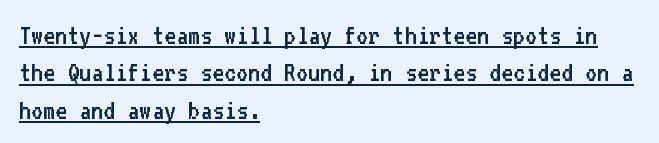
Nothing unusual about the tracking: characters are spaced as the font intends. In terms of posture, this sample is upright. Counters stay open thanks to moderate or lighter strokes. Descenders here cross a horizontal rule under the line.
